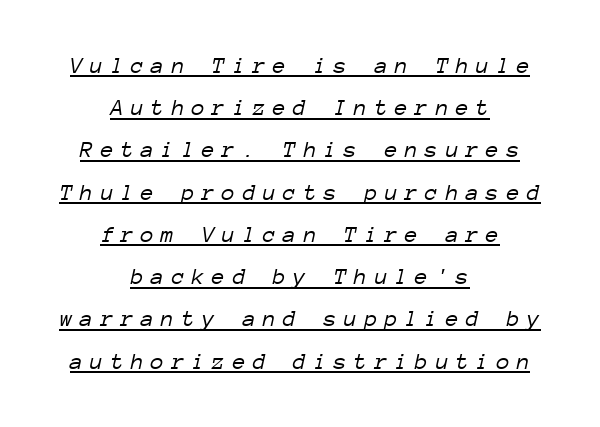
{"italic": "yes", "lean": "right", "slant_degrees": 12, "bold": "no", "underline": "yes", "align": "center", "line_spacing_ratio": 1.76, "letter_spacing": "wide", "letter_spacing_em": 0.3, "glyph_px": 24}
